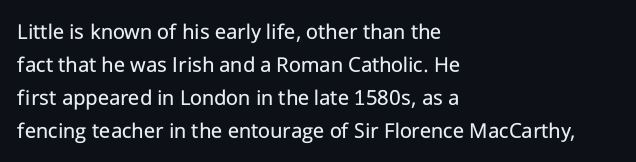
Does extra space separate the letters? No, they use regular spacing. The rendering anchors every line to the left-hand side. The axis of the letterforms is exactly vertical. These lines sit exactly where default settings would place them. Ink coverage per letter is moderate at most. Bare-footed words on every line.
